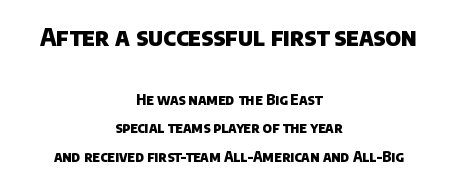
The image shows 24 px bold type; set centered, loose line spacing (2.06x), normal letter spacing, not underlined; the first (top) block is 1.71x larger.
